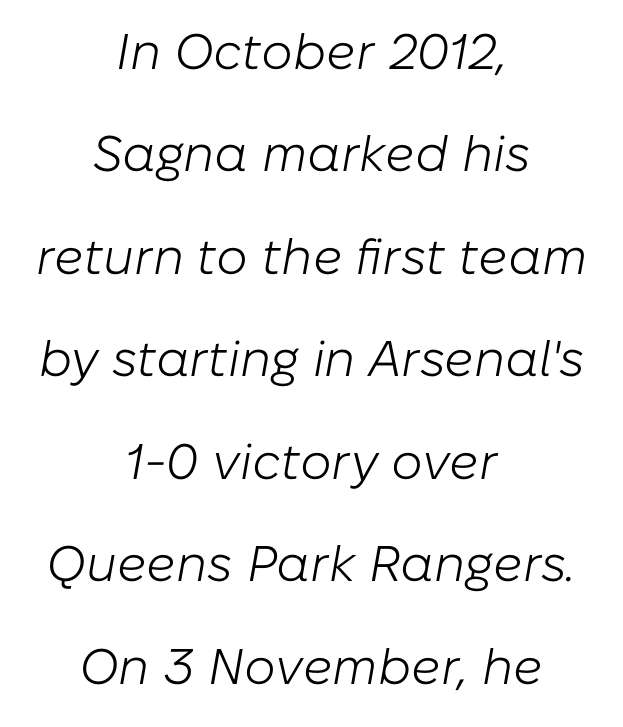
Q: Is the text bold? A: No.
Q: Is the text italic (slanted)? A: Yes, it leans right by about 10 degrees.
Q: Is the text underlined? A: No.
Q: How is the paragraph aligned? A: Centered.
Q: Is the spacing between letters normal or unusually wide? A: Normal.
Q: Is the spacing between lines tight, normal or loose? A: Loose.
Q: Width (condensed, normal, or wide)? A: Normal.
Q: Stroke contrast? A: Low.
Q: x-height? A: Medium.
Q: Monospaced? A: No.
